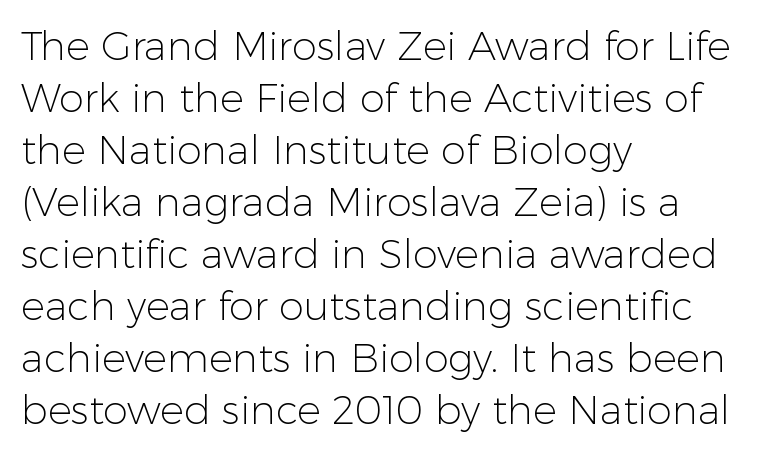
Each word holds together tightly as a unit, with standard inter-letter gaps. You can tell it's not italic because the verticals are truly vertical. Has an underline been added? It has not. Vertically, the passage feels balanced, rows spaced as you'd expect.
